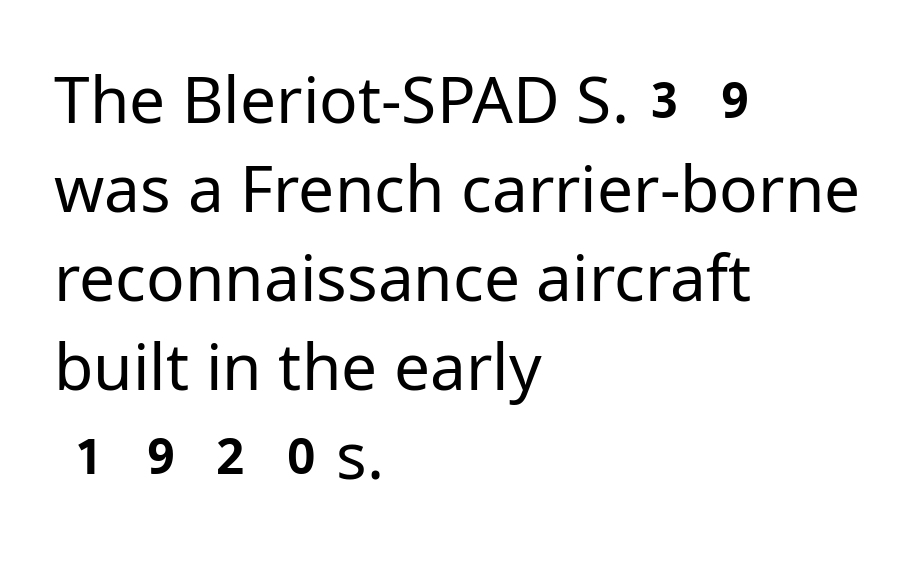
The image shows 64 px regular-weight sans-serif type, upright; set left-aligned, normal line spacing (1.39x), normal letter spacing, not underlined; low stroke contrast and a medium x-height.
